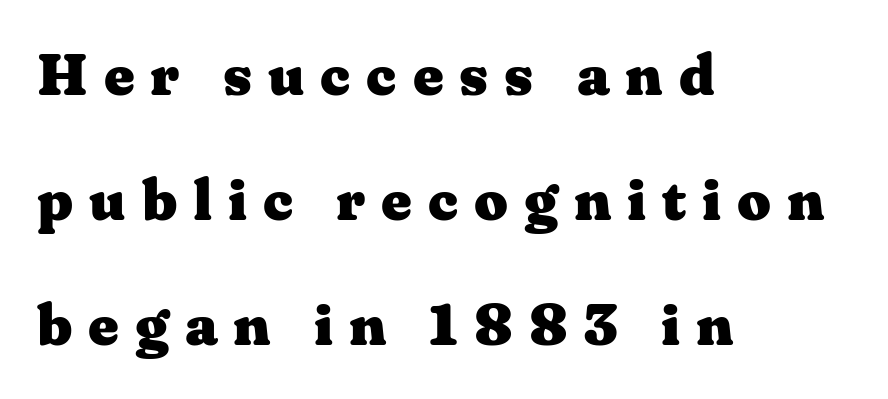
The image shows 59 px heavy, wide serif type, upright; set left-aligned, loose line spacing (2.12x), unusually wide letter spacing (+0.27 em), not underlined; medium stroke contrast and a medium x-height.
